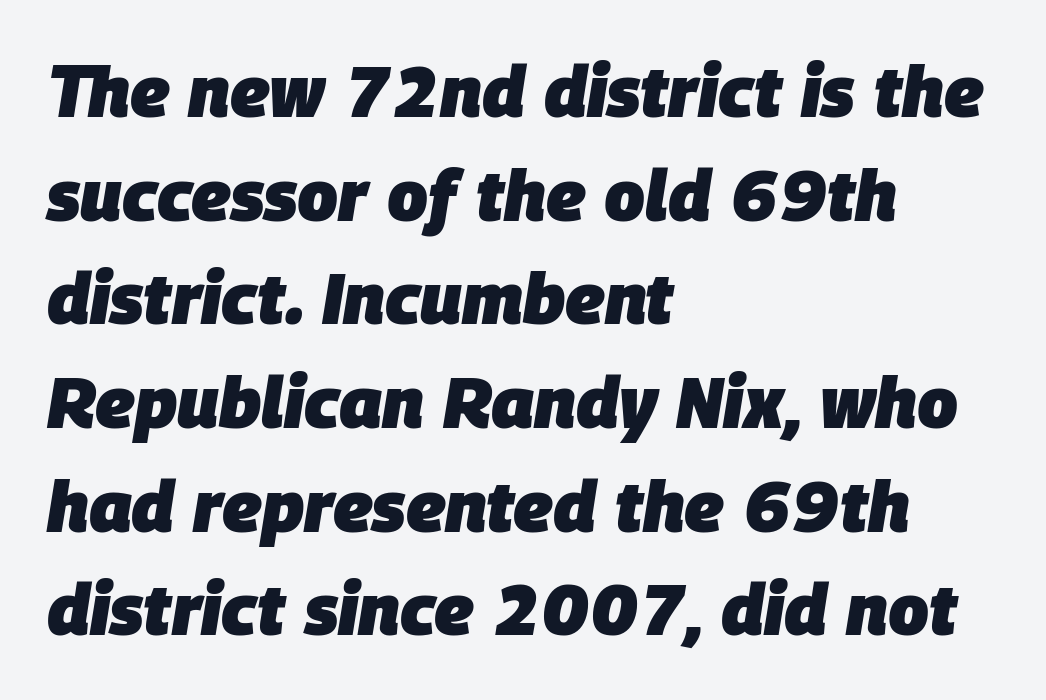
Successive baselines arrive at the customary interval. The rendering keeps characters at their native spacing. Heavy-handed strokes throughout: this text is bold. Proportional: the letters do not fall into vertical columns. The area under the type is left untouched. Characters are canted at an angle relative to the baseline's perpendicular.
